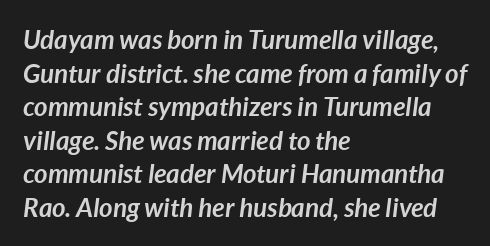
The image shows 26 px bold type, italic (leaning right); set left-aligned, normal line spacing (1.29x), normal letter spacing, not underlined.
